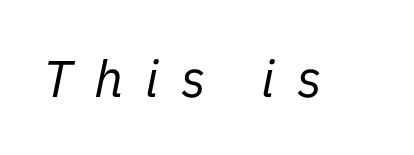
A typesetter would call this proportional, since set widths differ per character. The rendering applies a slant to the glyphs. Heft: none added — not bold. Observe the wide spacing: letters keep a clear distance from each other.
